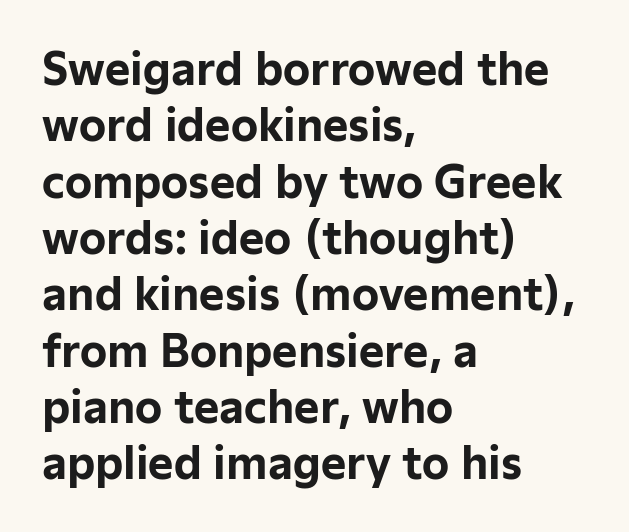
The font is running at its bold setting. A typesetter would label this face a sans. No italicization has been applied; the sample stays upright. Typeset ragged right — the left edge is the straight one. Spacing verdict: proportional, widths tailored to each character. Rule under the text: the space is simply empty.
